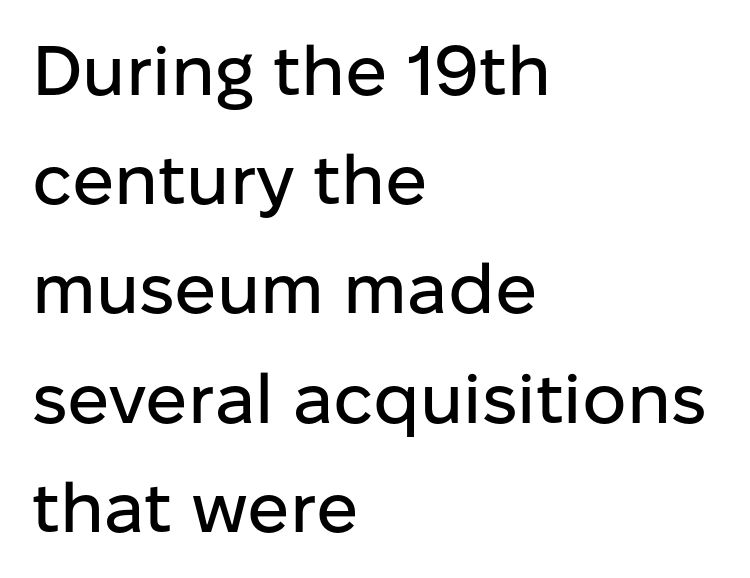
{"serif": "no", "italic": "no", "width": "normal", "stroke_contrast": "low", "x_height": "medium", "monospaced": "no", "underline": "no", "align": "left", "line_spacing": "normal", "line_spacing_ratio": 1.56, "letter_spacing": "normal", "letter_spacing_em": 0.0, "glyph_px": 70}
